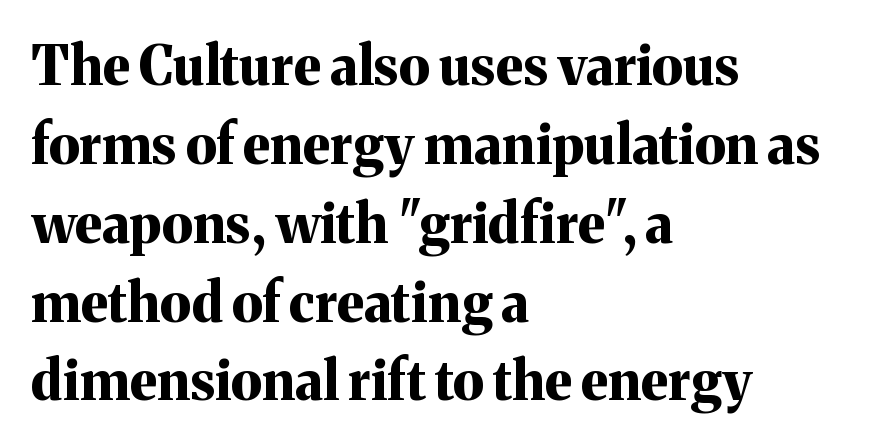
Serifs: yes, visible at the terminals of the letterforms. Descender tails drop into unmarked territory. Upright lettering throughout. In CSS terms this would be text-align: left. The face used here has the dense, thick strokes of a bold. A normal amount of white space separates one row of letters from the next.
